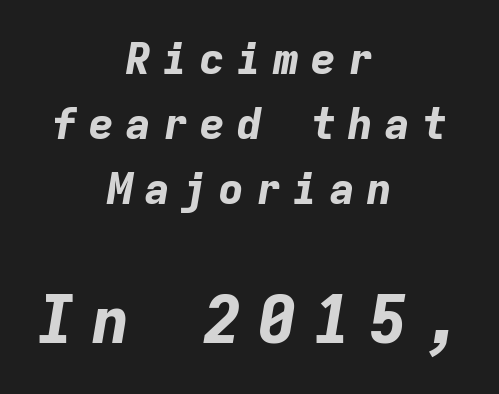
Compared with typical paragraphs, the rows here are spaced about the same. Words appear elongated and porous because spacing is wide. Would a proofreader flag this as italicized? Yes. Spacing verdict: monospaced, one width for all characters. Descenders hang freely into open space.
